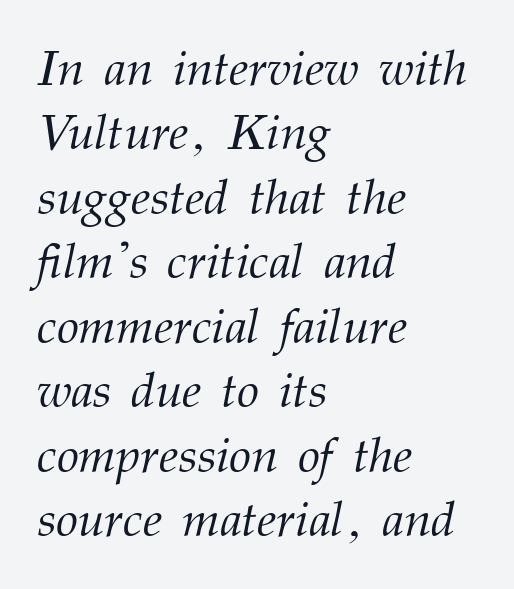
The image shows 50 px light serif type, italic (leaning right); set left-aligned, normal line spacing (1.29x), normal letter spacing, not underlined; medium stroke contrast and a medium x-height.
